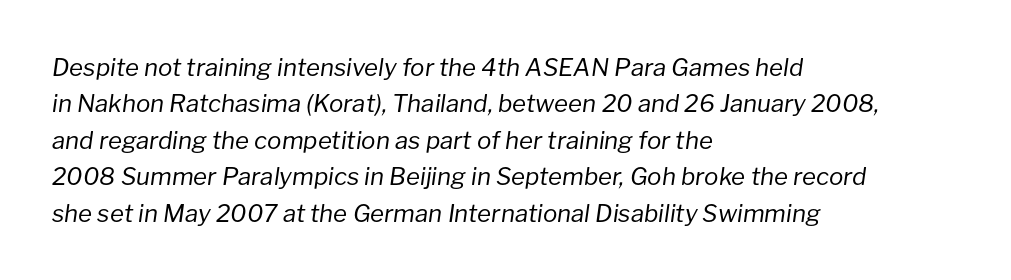
This is oblique type, the kind used for emphasis or titles. Compared with a centered layout, this one pins lines to the left instead. Line spacing here is normal. No extra ink here — the face is not bold. Anything drawn beneath the words? Only blank space. What stands out about the letter spacing? Nothing — it is the standard amount.
